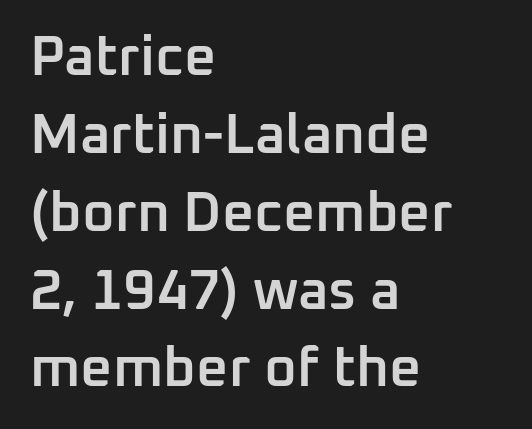
{"serif": "no", "italic": "no", "bold": "semi", "weight": "semibold", "width": "normal", "stroke_contrast": "low", "x_height": "medium", "monospaced": "no", "underline": "no", "align": "left", "line_spacing": "normal", "line_spacing_ratio": 1.39, "letter_spacing": "normal", "letter_spacing_em": 0.0, "glyph_px": 56}
